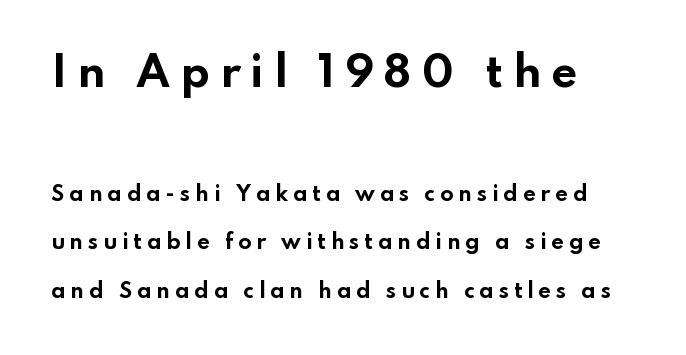
The image shows 41 px bold, wide sans-serif type, upright; set loose line spacing (2.42x), unusually wide letter spacing (+0.24 em), not underlined; the first (top) block is 2.05x larger; low stroke contrast and a small x-height.
